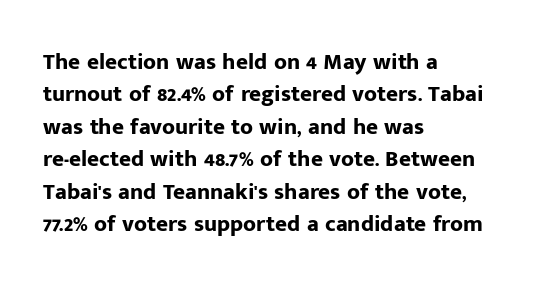
The image shows 23 px bold type, upright; set left-aligned, normal line spacing (1.41x), normal letter spacing, not underlined.
